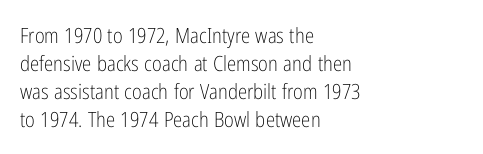
The image shows 21 px text type, upright; set left-aligned, normal line spacing (1.33x), normal letter spacing, not underlined.
